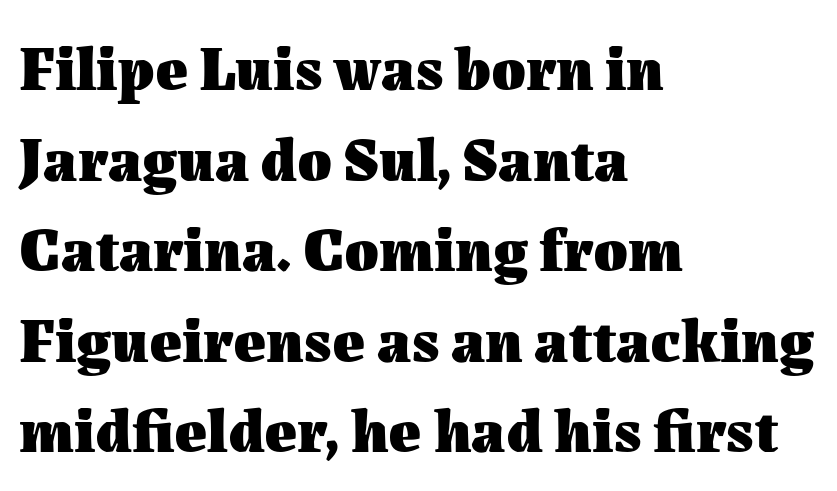
{"italic": "no", "bold": "yes", "weight": "heavy", "width": "normal", "stroke_contrast": "medium", "x_height": "medium", "monospaced": "no", "underline": "no", "align": "left", "line_spacing": "normal", "line_spacing_ratio": 1.46, "letter_spacing": "normal", "letter_spacing_em": 0.0, "glyph_px": 62}
